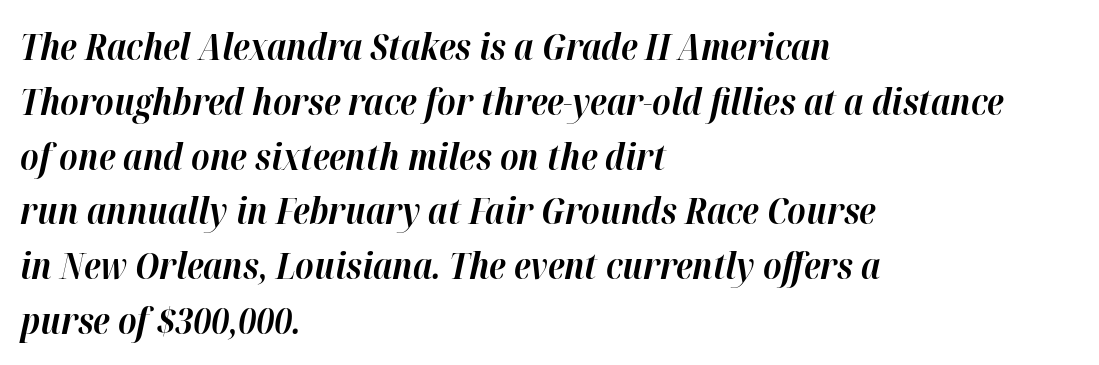
{"italic": "yes", "lean": "right", "slant_degrees": 12, "bold": "yes", "weight": "bold", "width": "normal", "stroke_contrast": "high", "x_height": "medium", "monospaced": "no", "underline": "no", "align": "left", "line_spacing": "normal", "line_spacing_ratio": 1.48, "letter_spacing": "normal", "letter_spacing_em": 0.0, "glyph_px": 37}
